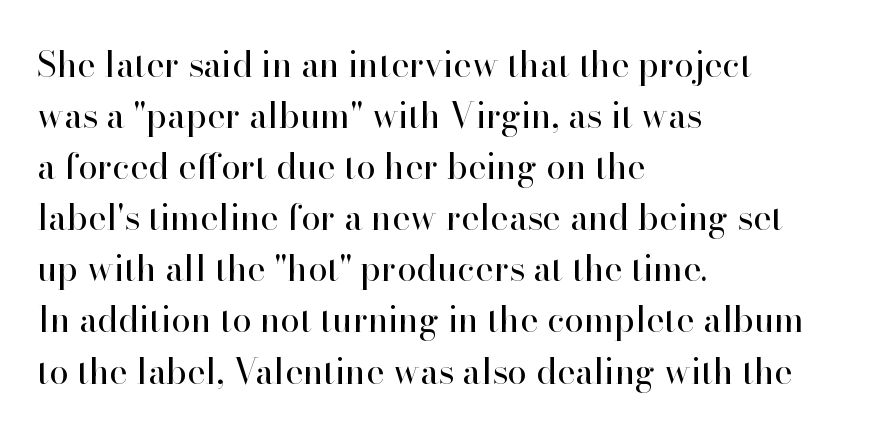
These glyphs show unthickened strokes, regular width or finer. Students, observe: this is what conventionally led text looks like. When letters stand straight like this, we call the style roman or upright. You could not count columns in this text — the font is proportionally spaced.
